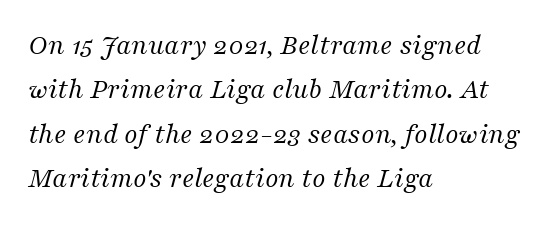
Q: Is the text bold? A: No.
Q: Is the text italic (slanted)? A: Yes, it leans right by about 16 degrees.
Q: Is the typeface a serif or a sans-serif typeface? A: Serif.
Q: Is the text underlined? A: No.
Q: How is the paragraph aligned? A: Left-aligned.
Q: Is the spacing between letters normal or unusually wide? A: Normal.
Q: Is the spacing between lines tight, normal or loose? A: Normal.
Q: Width (condensed, normal, or wide)? A: Normal.
Q: Stroke contrast? A: Medium.
Q: x-height? A: Medium.
Q: Monospaced? A: No.
